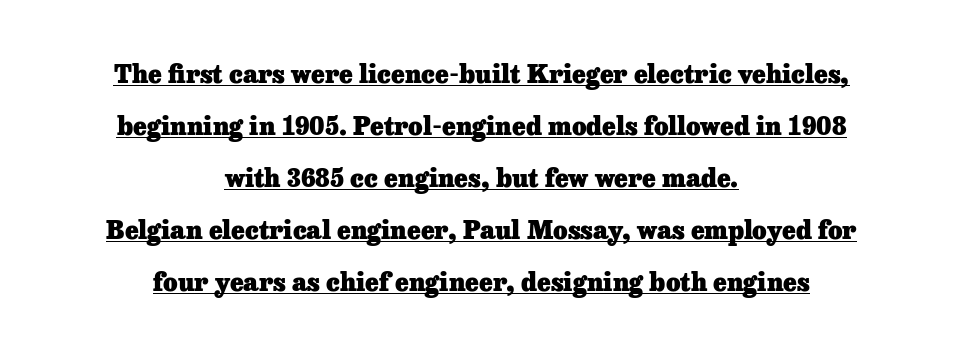
Both edges are ragged and mirror each other, which tells us the setting is centered. This is the regular roman posture of the typeface. Has an underline been added? It has. The letterforms sit shoulder to shoulder at normal distance.
